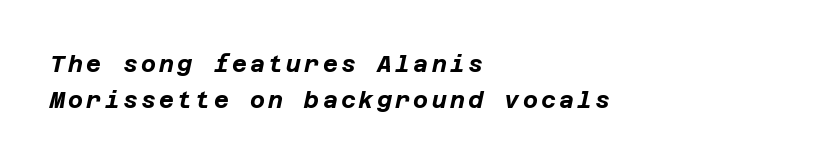
Descenders hang freely into open space. The ragged edge is on the right, which tells us the setting is flush left. There's an unmistakable incline to the writing here. Is there much room between lines? A standard amount, neither cramped nor airy. Bold? Absolutely — the strokes are thick and heavy.
